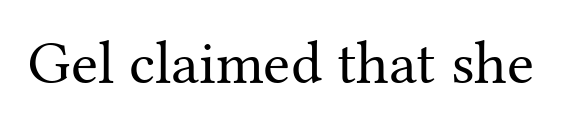
Q: Is the text bold? A: No.
Q: Is the text italic (slanted)? A: No, it is upright.
Q: Is the typeface a serif or a sans-serif typeface? A: Serif.
Q: Is the text underlined? A: No.
Q: Is the spacing between letters normal or unusually wide? A: Normal.
Q: Width (condensed, normal, or wide)? A: Normal.
Q: Stroke contrast? A: Medium.
Q: x-height? A: Medium.
Q: Monospaced? A: No.
